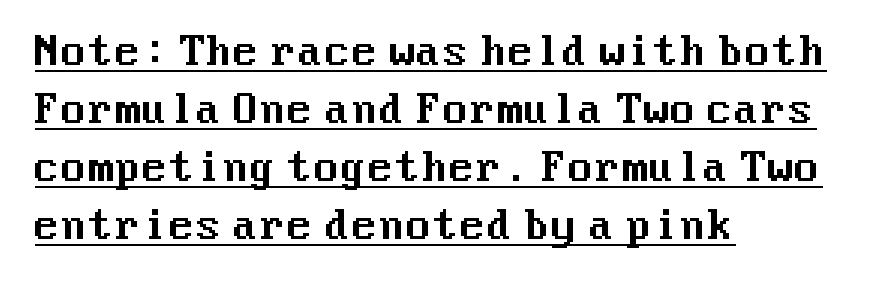
Style check: upright. The space between consecutive lines is moderate. Is this a sans? Yes — the strokes have no serifs. This rendering uses left alignment, leaving the right contour irregular. Students, note that the glyphs here touch the page at normal intervals. Compared with undecorated copy, this sample adds a rule below the words.
